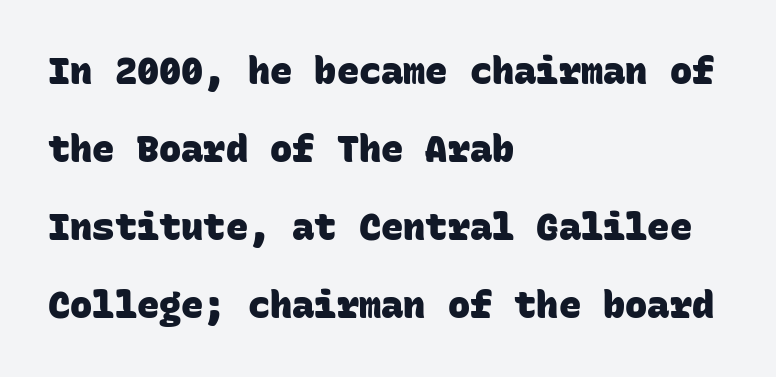
The rendering anchors every line to the left-hand side. Look at the tracking — it's just the regular setting, nothing added. Classification — sans serif. Pretty heavy lettering here — definitely bold. Quick note: underline off. Airy leading.
